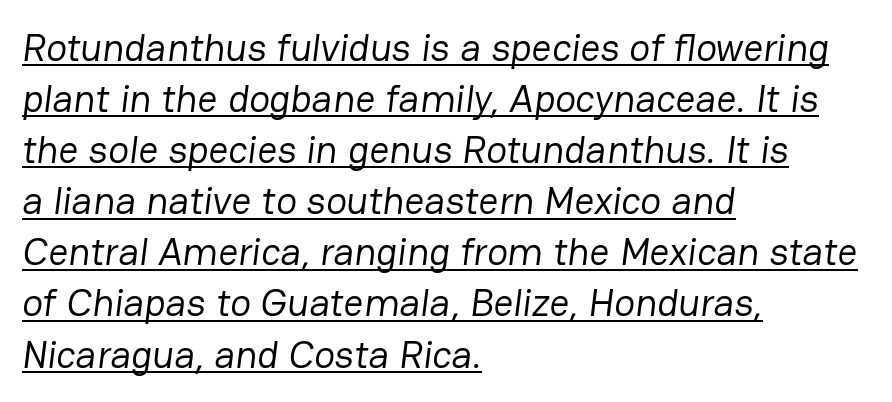
If you drew a ruler down the left edge, every line would touch it. Leading: standard. Unbolded letterforms with no extra heft. Proportional: the letters do not fall into vertical columns. Caption: standard tracking, unaltered. Typographically, this falls in the sans-serif category.
